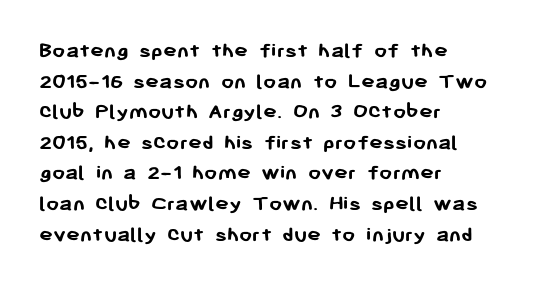
The image shows 23 px bold type, upright; set left-aligned, normal line spacing (1.33x), normal letter spacing, not underlined.
